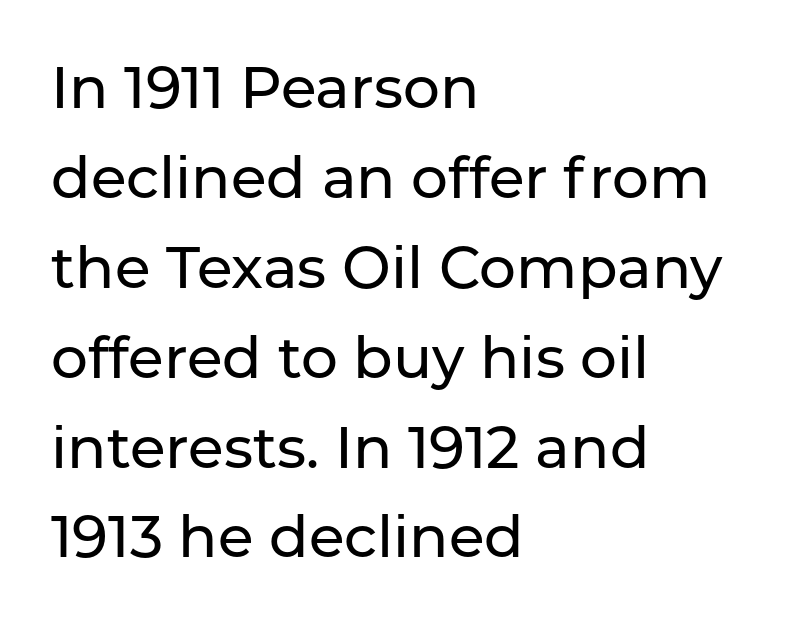
The letters advance in unequal steps, a hallmark of proportional type. The rendering uses a moderate line-height, typical for paragraphs. The designer went with a sans here, leaving each stem footless. Rule under the text: the space is simply empty.
